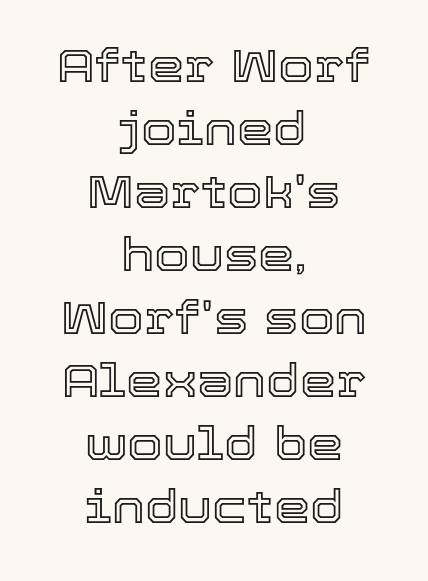
The image shows 46 px text type, upright; set centered, normal line spacing (1.37x), normal letter spacing, not underlined; a medium x-height.
